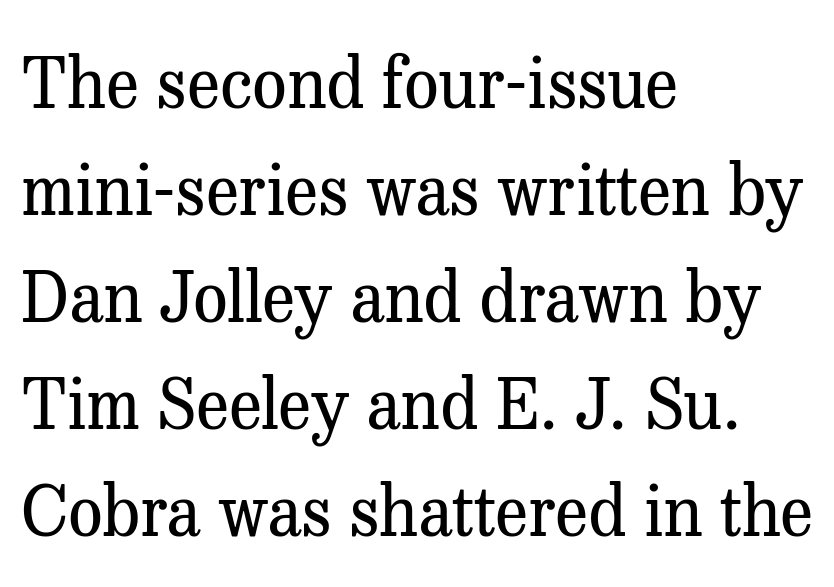
{"serif": "yes", "italic": "no", "bold": "no", "weight": "regular", "width": "normal", "stroke_contrast": "medium", "x_height": "medium", "monospaced": "no", "underline": "no", "align": "left", "line_spacing": "normal", "line_spacing_ratio": 1.55, "letter_spacing": "normal", "letter_spacing_em": 0.0, "glyph_px": 69}
